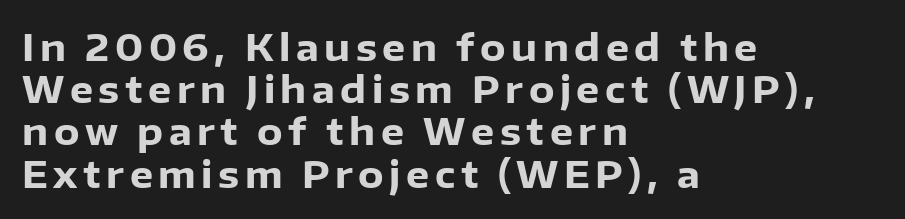
The image shows 37 px heavy sans-serif type, upright; set left-aligned, tight line spacing (1.14x), not underlined; low stroke contrast and a medium x-height.
